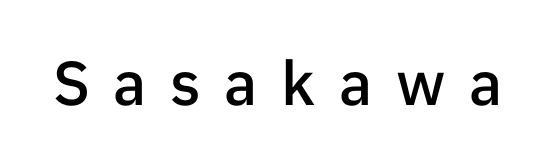
The gaps between neighbouring characters are conspicuously large. These words are printed semibold, heavier than regular yet not bold. Is this a fixed-width face? No — the glyphs have proportional, varying widths. The rendering shows plain stroke endings on the letterforms — a sans-serif design. It's the straight-up-and-down kind of type. The space beneath each line is pristine and unruled.
